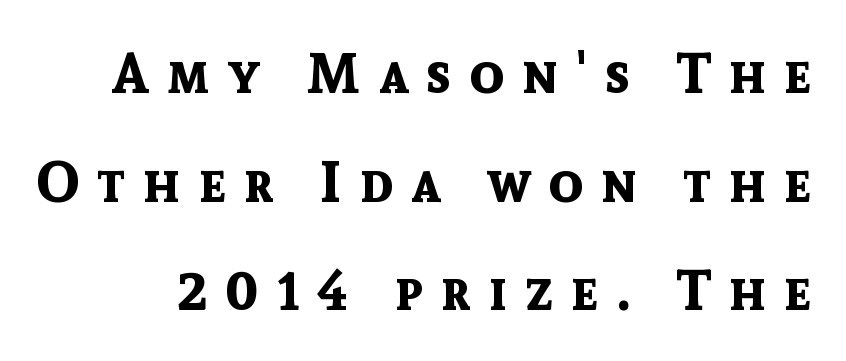
Q: Is the text bold? A: Yes.
Q: Is the text italic (slanted)? A: No, it is upright.
Q: Is the typeface a serif or a sans-serif typeface? A: Sans-serif.
Q: Is the text underlined? A: No.
Q: Is the spacing between letters normal or unusually wide? A: Unusually wide.
Q: Is the spacing between lines tight, normal or loose? A: Loose.
Q: Width (condensed, normal, or wide)? A: Normal.
Q: x-height? A: Medium.
Q: Monospaced? A: No.
